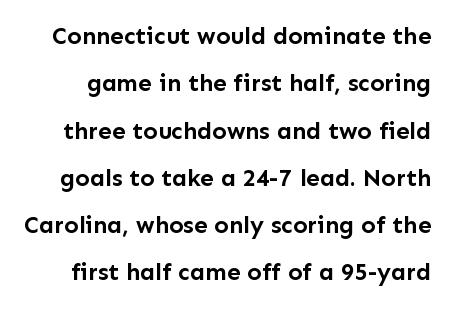
The image shows 24 px bold type, upright; set loose line spacing (1.97x), normal letter spacing, not underlined.
